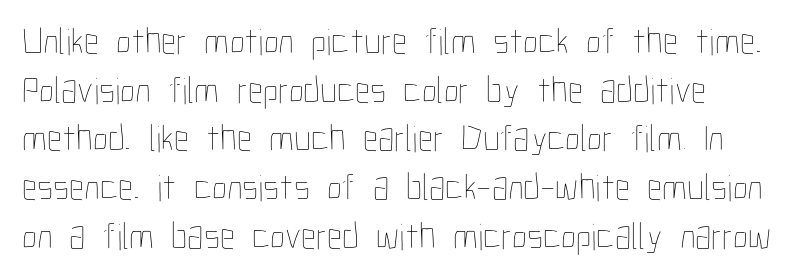
{"italic": "no", "bold": "no", "weight": "thin", "width": "condensed", "stroke_contrast": "low", "x_height": "medium", "monospaced": "no", "underline": "no", "align": "left", "line_spacing": "normal", "line_spacing_ratio": 1.28, "letter_spacing": "normal", "letter_spacing_em": 0.0, "glyph_px": 38}
